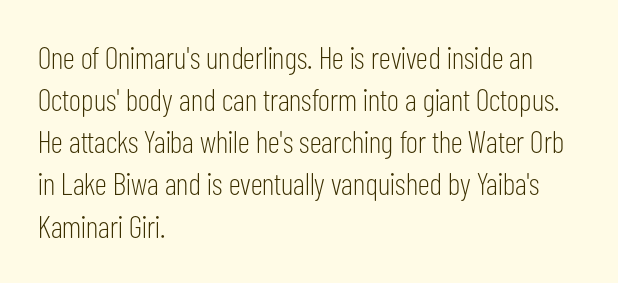
{"serif": "no", "italic": "no", "bold": "no", "weight": "light", "width": "condensed", "stroke_contrast": "low", "x_height": "medium", "monospaced": "no", "underline": "no", "align": "left", "line_spacing": "normal", "line_spacing_ratio": 1.36, "letter_spacing": "normal", "letter_spacing_em": 0.0, "glyph_px": 31}
